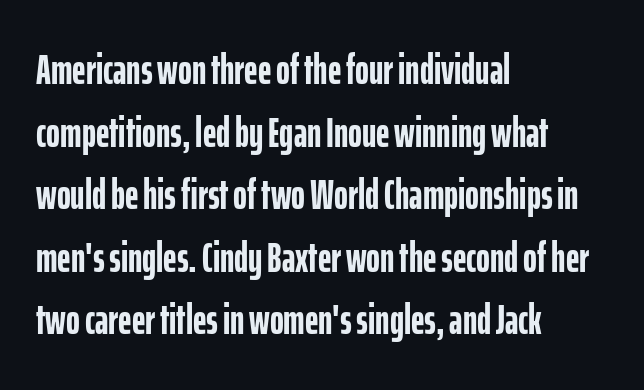
Q: Is the text bold? A: Yes.
Q: Is the text italic (slanted)? A: No, it is upright.
Q: Is the typeface a serif or a sans-serif typeface? A: Sans-serif.
Q: Is the text underlined? A: No.
Q: How is the paragraph aligned? A: Left-aligned.
Q: Is the spacing between letters normal or unusually wide? A: Normal.
Q: Is the spacing between lines tight, normal or loose? A: Normal.
Q: Width (condensed, normal, or wide)? A: Condensed.
Q: Stroke contrast? A: Low.
Q: x-height? A: Medium.
Q: Monospaced? A: No.
